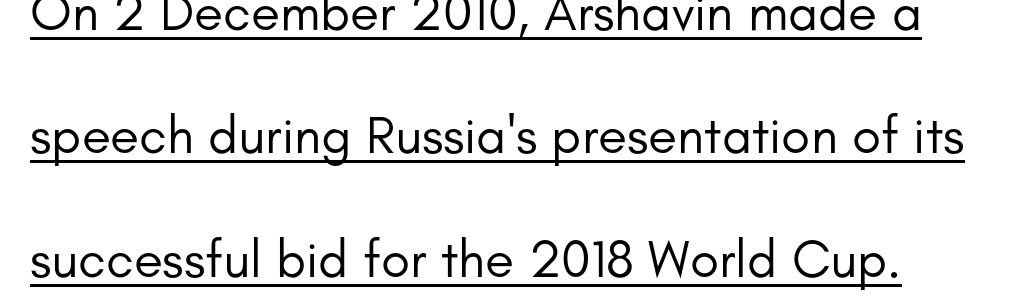
Widely set lines give the paragraph a tall, airy silhouette. The letterforms sit at book weight or below. The rendering uses the underline text-decoration. The font's upright variant was chosen for this text. The face used here is proportionally spaced, like ordinary book or web type. Does the type have serifs? No, each stem ends abruptly.
